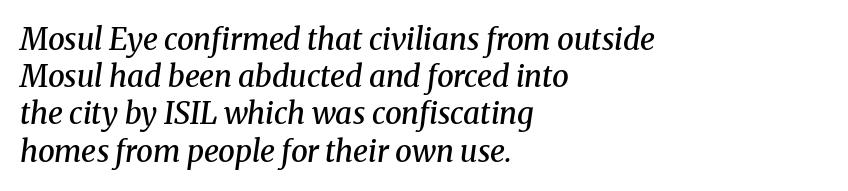
The image shows 30 px semibold serif type, italic (leaning right); set left-aligned, line spacing 1.24x, normal letter spacing, not underlined; medium stroke contrast and a medium x-height.
